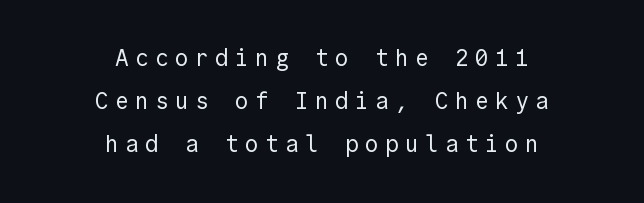
The image shows 23 px text type, upright; set centered, line spacing 1.87x, unusually wide letter spacing (+0.27 em), not underlined.
